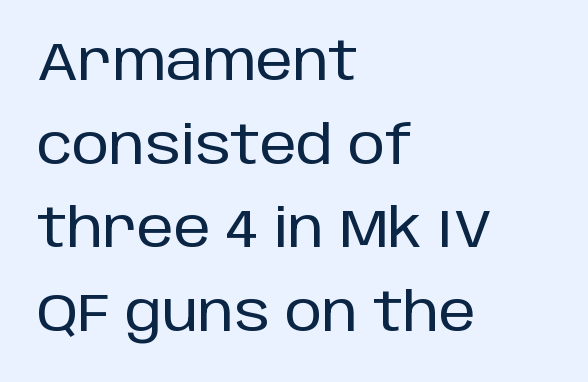
{"serif": "no", "italic": "no", "width": "normal", "stroke_contrast": "low", "x_height": "large", "monospaced": "no", "underline": "no", "align": "left", "line_spacing": "normal", "line_spacing_ratio": 1.58, "letter_spacing": "normal", "letter_spacing_em": 0.0, "glyph_px": 53}
